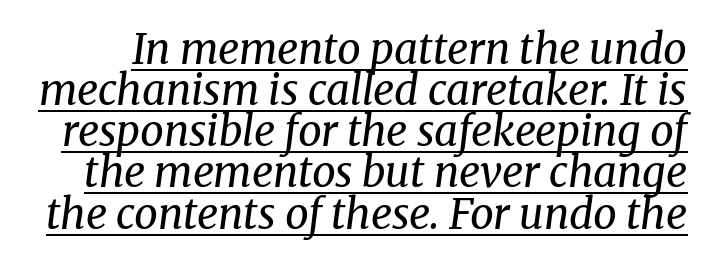
The image shows 42 px regular-weight serif type, italic (leaning right); set tight line spacing (0.98x), normal letter spacing, underlined; medium stroke contrast and a medium x-height.
